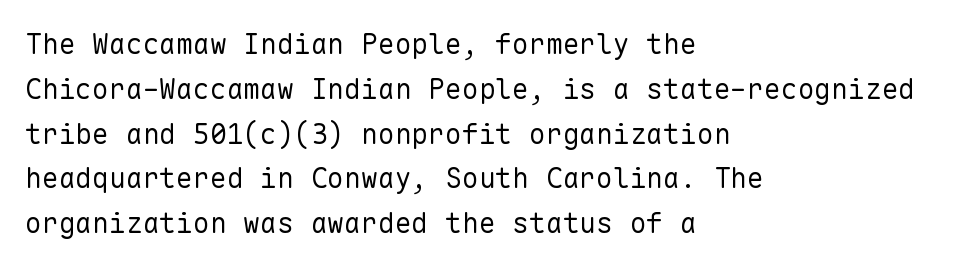
How would I describe the line gaps? Plain and ordinary. Leftover space on each line is placed entirely after the last word. Observe the absence of serifs on each vertical stroke in this sample. Fixed-width glyphs throughout — classic coding-font behaviour. The font's upright variant was chosen for this text. The glyphs are unaccompanied by any horizontal stroke below them.
